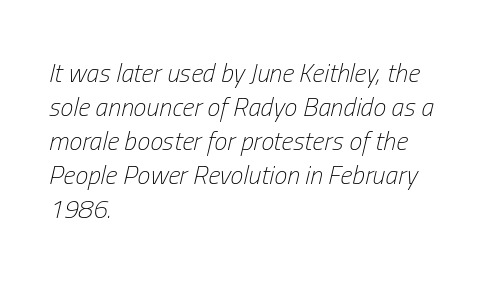
Summary of weight: not heavy and not bold. Which margin do the lines hug? The left one — the right edge is uneven. Check under the words: just untouched page. Whoever set this chose a conventional vertical rhythm.
